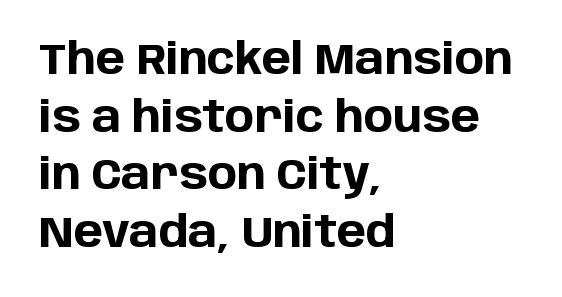
Reading down the column, the eye jumps a familiar distance to each next line. This is the regular roman posture of the typeface. The passage shown is typeset with a sans-serif family. Each letter keeps its own natural width here, so spacing adapts to shape. I'd describe the lettering as bold — thick and assertive. Nobody touched the tracking dial on this one.
